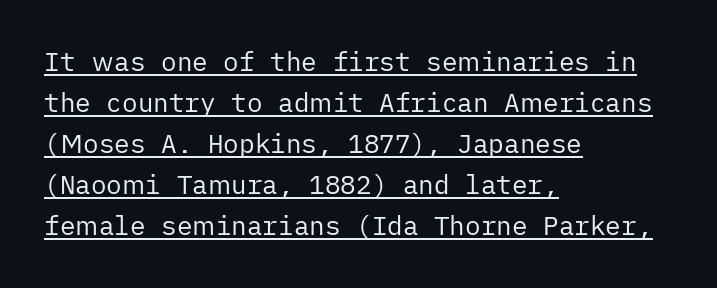
The image shows 26 px text type, upright; set left-aligned, normal line spacing (1.58x), normal letter spacing, underlined.
